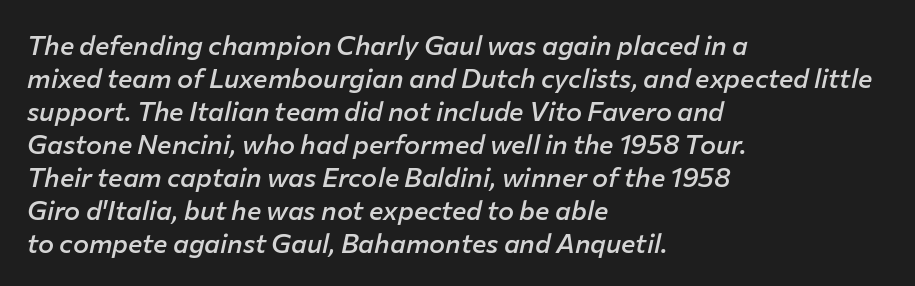
{"italic": "yes", "lean": "right", "slant_degrees": 12, "bold": "semi", "underline": "no", "align": "left", "line_spacing_ratio": 1.22, "letter_spacing": "normal", "letter_spacing_em": 0.0, "glyph_px": 27}
